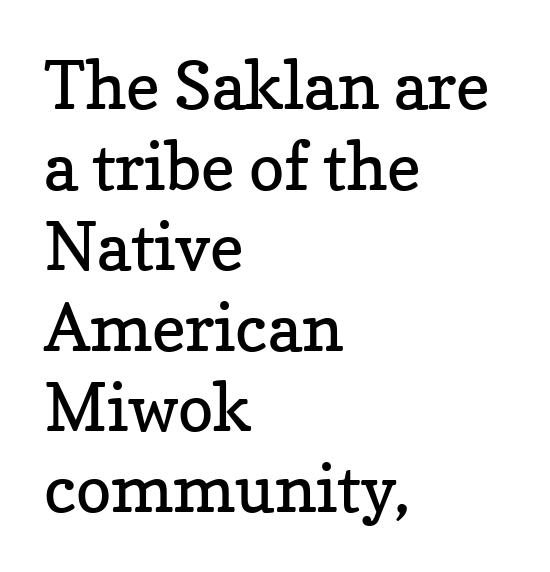
Q: Is the text bold? A: No.
Q: Is the text italic (slanted)? A: No, it is upright.
Q: Is the typeface a serif or a sans-serif typeface? A: Serif.
Q: Is the text underlined? A: No.
Q: How is the paragraph aligned? A: Left-aligned.
Q: Is the spacing between letters normal or unusually wide? A: Normal.
Q: Width (condensed, normal, or wide)? A: Normal.
Q: Stroke contrast? A: Low.
Q: x-height? A: Medium.
Q: Monospaced? A: No.
